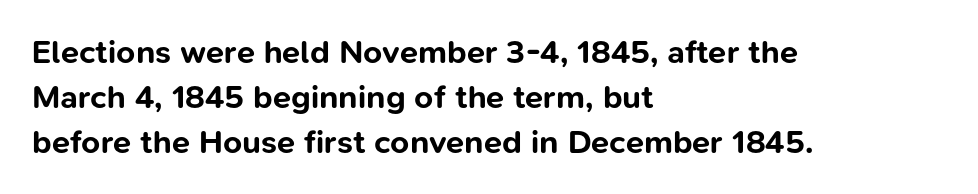
Q: Is the text bold? A: Yes.
Q: Is the text italic (slanted)? A: No, it is upright.
Q: Is the typeface a serif or a sans-serif typeface? A: Sans-serif.
Q: Is the text underlined? A: No.
Q: How is the paragraph aligned? A: Left-aligned.
Q: Is the spacing between letters normal or unusually wide? A: Normal.
Q: Is the spacing between lines tight, normal or loose? A: Normal.
Q: Width (condensed, normal, or wide)? A: Normal.
Q: Stroke contrast? A: Low.
Q: x-height? A: Medium.
Q: Monospaced? A: No.
